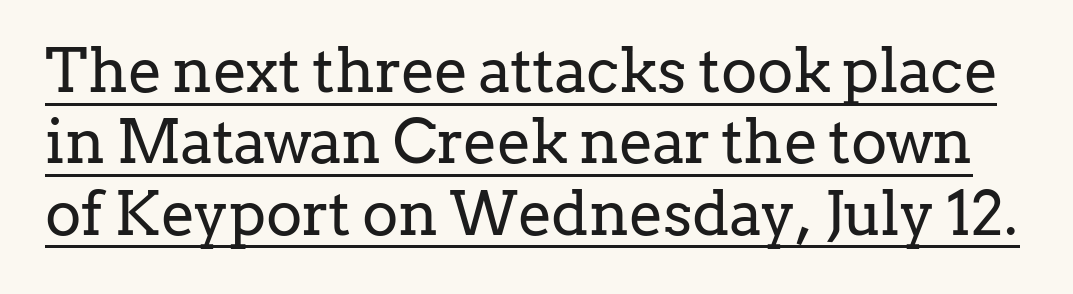
The image shows 61 px regular-weight serif type, upright; set line spacing 1.17x, normal letter spacing, underlined; low stroke contrast and a medium x-height.
